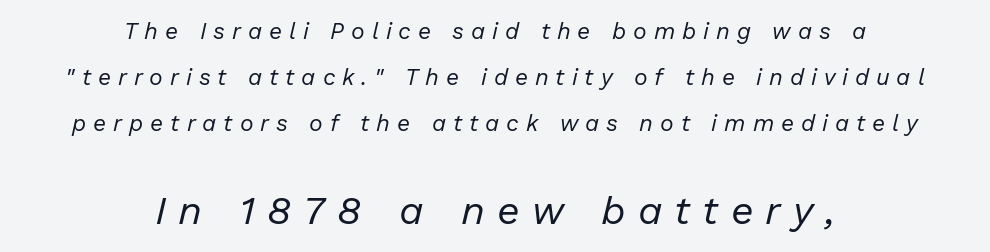
Visually, the bottom section dominates because its glyphs are scaled up. The line texture is sparse and dotted thanks to wide tracking. Has an underline been added? It has not. You could not count columns in this text — the font is proportionally spaced.
